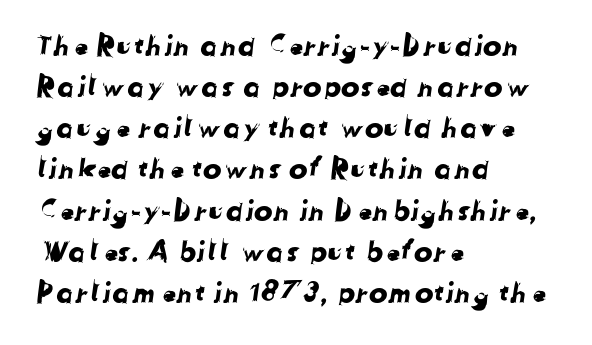
Q: Is the typeface a serif or a sans-serif typeface? A: Sans-serif.
Q: Is the text underlined? A: No.
Q: How is the paragraph aligned? A: Left-aligned.
Q: Is the spacing between letters normal or unusually wide? A: Normal.
Q: Is the spacing between lines tight, normal or loose? A: Normal.
Q: Width (condensed, normal, or wide)? A: Normal.
Q: Stroke contrast? A: Low.
Q: x-height? A: Medium.
Q: Monospaced? A: No.
